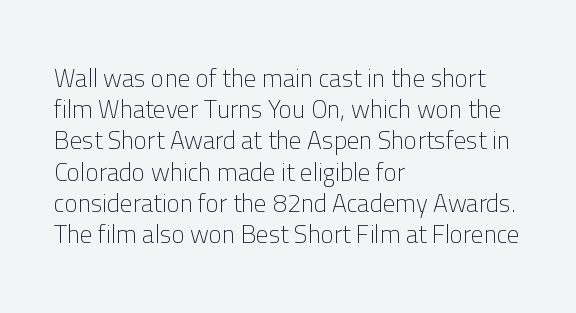
The image shows 25 px text type, upright; set left-aligned, normal line spacing (1.25x), normal letter spacing, not underlined.
